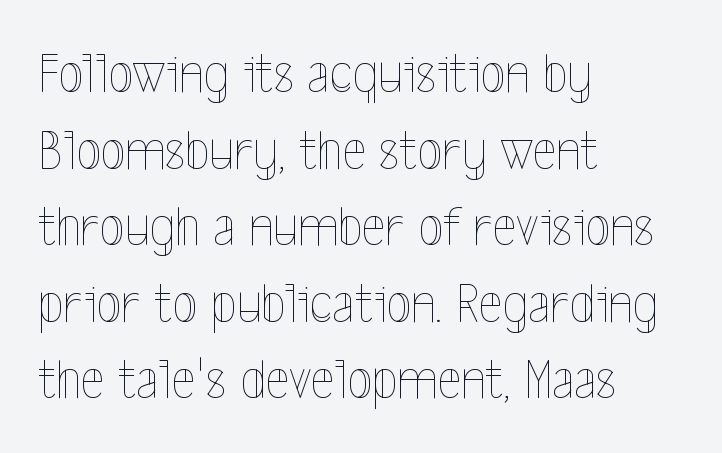
Unbolded letterforms with no extra heft. Anything drawn beneath the words? Only blank space. The type is set solid horizontally, with unmodified tracking. Vertical spacing — default.
